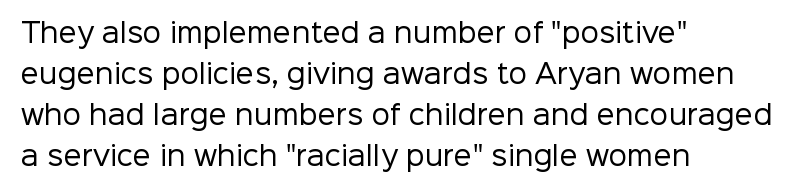
The words here are not underlined. Unbolded letterforms with no extra heft. Quick note: interline space is typical. These lines stack with their left ends in a neat column. Ordinary non-slanted type is in use. Here the glyphs are tracked normally, forming tight word shapes.
